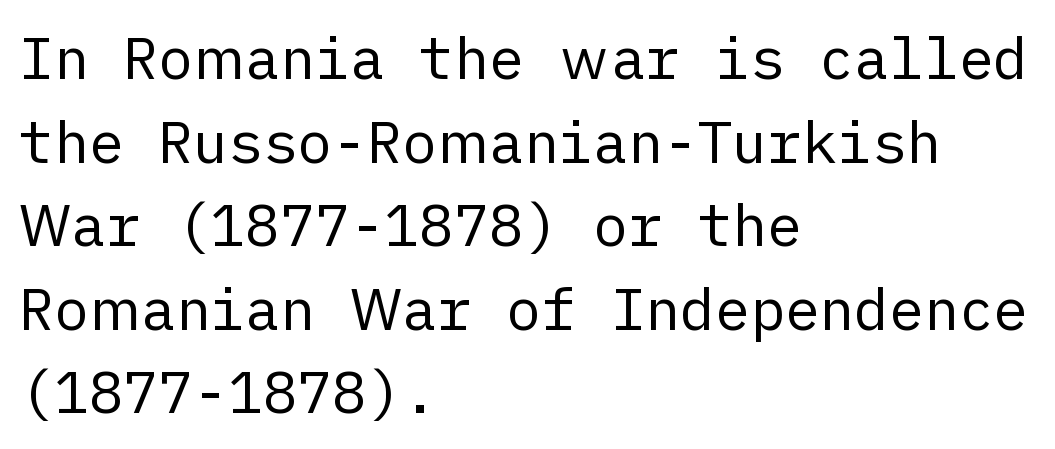
The image shows 58 px regular-weight sans-serif type, upright; set left-aligned, normal line spacing (1.44x), normal letter spacing, not underlined; low stroke contrast and a medium x-height.
